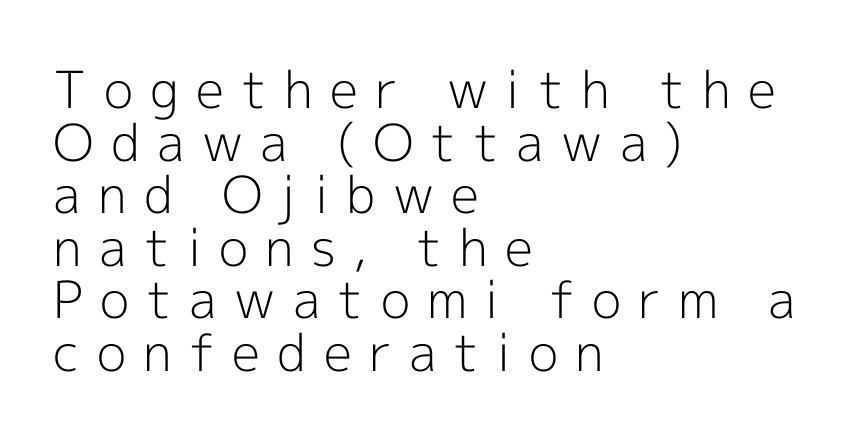
Q: Is the text bold? A: No.
Q: Is the text italic (slanted)? A: No, it is upright.
Q: Is the typeface a serif or a sans-serif typeface? A: Sans-serif.
Q: Is the text underlined? A: No.
Q: How is the paragraph aligned? A: Left-aligned.
Q: Is the spacing between letters normal or unusually wide? A: Unusually wide.
Q: Is the spacing between lines tight, normal or loose? A: Tight.
Q: Width (condensed, normal, or wide)? A: Normal.
Q: x-height? A: Medium.
Q: Monospaced? A: No.
